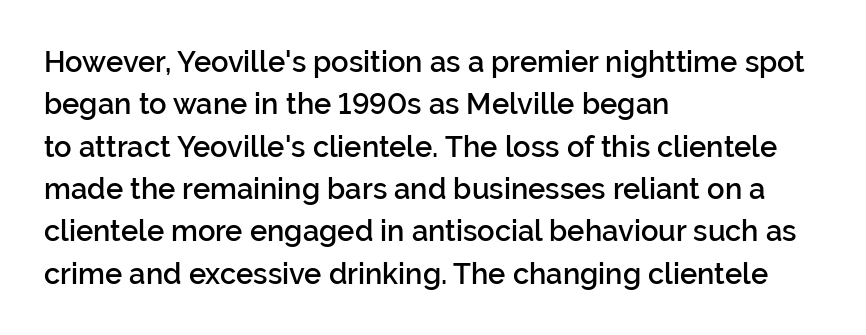
{"serif": "no", "italic": "no", "bold": "semi", "weight": "semibold", "width": "normal", "stroke_contrast": "low", "x_height": "medium", "monospaced": "no", "underline": "no", "align": "left", "line_spacing": "normal", "line_spacing_ratio": 1.46, "letter_spacing": "normal", "letter_spacing_em": 0.0, "glyph_px": 29}
